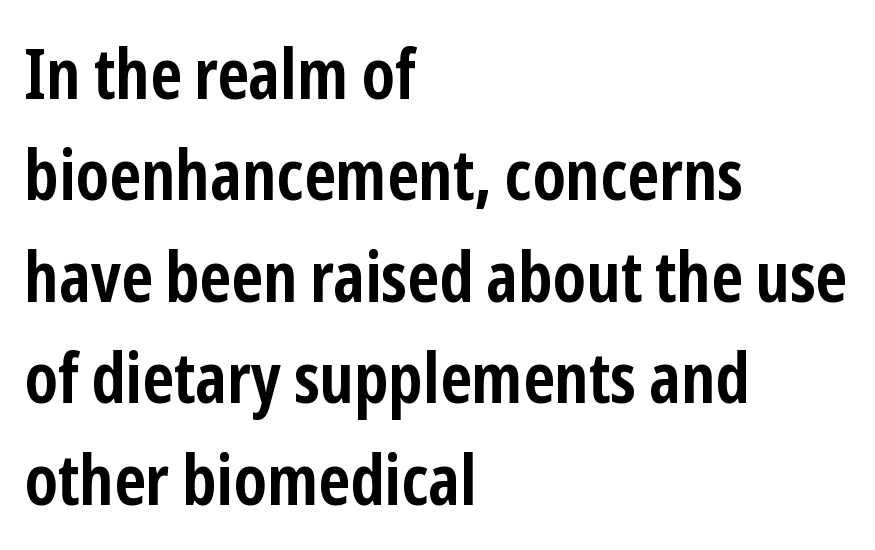
Q: Is the text bold? A: Yes.
Q: Is the text italic (slanted)? A: No, it is upright.
Q: Is the typeface a serif or a sans-serif typeface? A: Sans-serif.
Q: Is the text underlined? A: No.
Q: How is the paragraph aligned? A: Left-aligned.
Q: Is the spacing between letters normal or unusually wide? A: Normal.
Q: Is the spacing between lines tight, normal or loose? A: Normal.
Q: Width (condensed, normal, or wide)? A: Condensed.
Q: Stroke contrast? A: Low.
Q: x-height? A: Medium.
Q: Monospaced? A: No.
